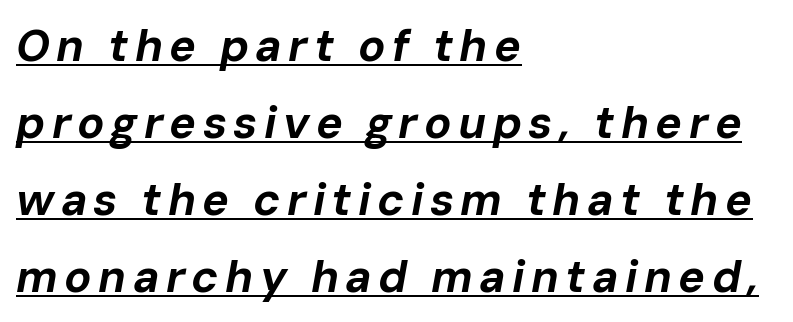
Compared with ordinary roman type, these characters are visibly tilted. These lines carry a lot of weight — the face is fully bold. A typesetter would call this proportional, since set widths differ per character. Beneath each row of characters lies a ruled line. Teacher's note: observe the even left margin — that is flush-left alignment.
